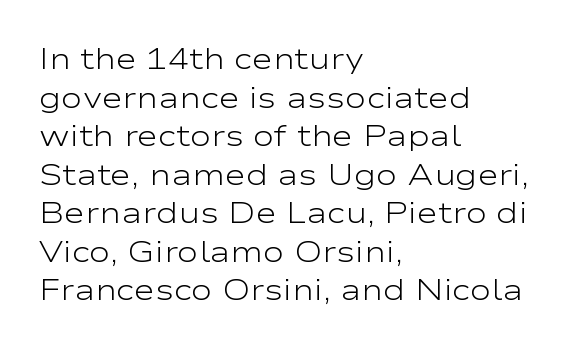
The image shows 29 px light, wide sans-serif type, upright; set left-aligned, normal line spacing (1.33x), normal letter spacing, not underlined; low stroke contrast and a medium x-height.
